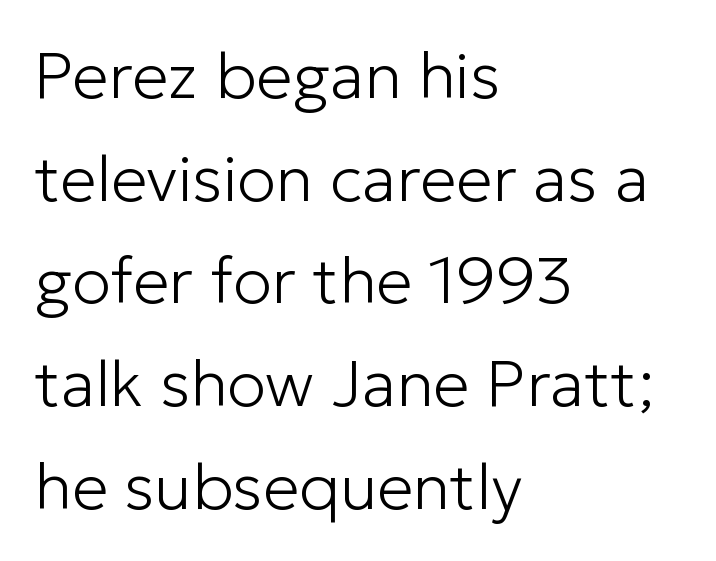
Q: Is the text bold? A: No.
Q: Is the text italic (slanted)? A: No, it is upright.
Q: Is the typeface a serif or a sans-serif typeface? A: Sans-serif.
Q: Is the text underlined? A: No.
Q: How is the paragraph aligned? A: Left-aligned.
Q: Is the spacing between letters normal or unusually wide? A: Normal.
Q: Is the spacing between lines tight, normal or loose? A: Normal.
Q: Width (condensed, normal, or wide)? A: Normal.
Q: Stroke contrast? A: Low.
Q: x-height? A: Medium.
Q: Monospaced? A: No.
